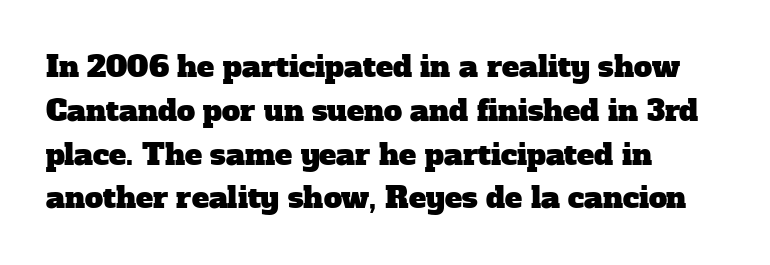
The image shows 29 px serif type; set left-aligned, normal line spacing (1.51x), normal letter spacing, not underlined; low stroke contrast and a medium x-height.
